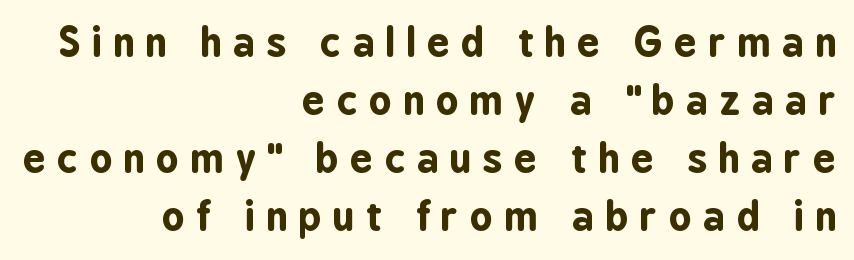
These lines are rendered in a variable-pitch font. Examine the stroke ends and you'll find no serifs. The face used here has the dense, thick strokes of a bold. Is the block centered? No — it sits flush against the right margin. Reading down the column, the eye jumps a familiar distance to each next line.
